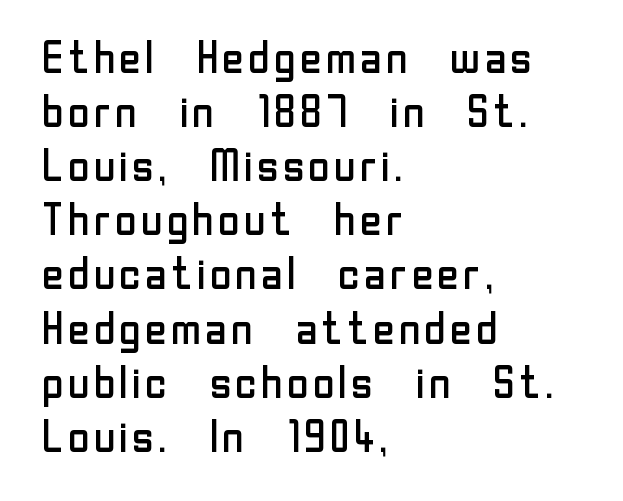
{"serif": "no", "italic": "no", "bold": "no", "weight": "regular", "width": "normal", "stroke_contrast": "low", "x_height": "medium", "monospaced": "no", "underline": "no", "align": "left", "line_spacing_ratio": 1.23, "letter_spacing": "normal", "letter_spacing_em": 0.0, "glyph_px": 44}
